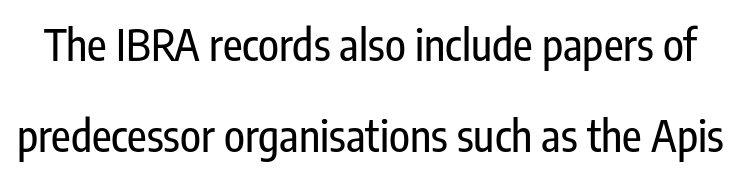
{"serif": "no", "italic": "no", "width": "condensed", "stroke_contrast": "low", "x_height": "medium", "monospaced": "no", "underline": "no", "line_spacing": "loose", "line_spacing_ratio": 2.11, "letter_spacing": "normal", "letter_spacing_em": 0.0, "glyph_px": 43}
